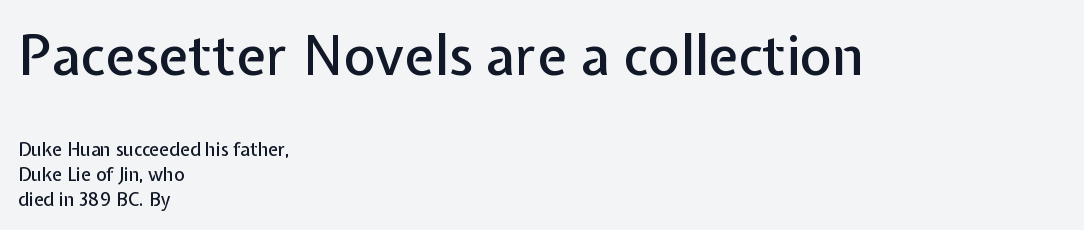
The image shows 55 px sans-serif type, upright; set left-aligned, normal line spacing (1.37x), normal letter spacing, not underlined; the first (top) block is 3.06x larger; low stroke contrast and a medium x-height.
